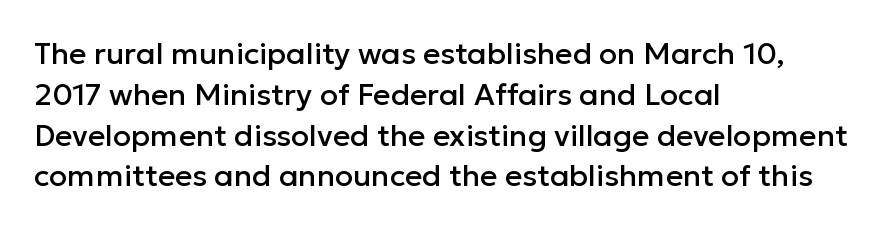
Q: Is the text italic (slanted)? A: No, it is upright.
Q: Is the typeface a serif or a sans-serif typeface? A: Sans-serif.
Q: Is the text underlined? A: No.
Q: How is the paragraph aligned? A: Left-aligned.
Q: Is the spacing between letters normal or unusually wide? A: Normal.
Q: Is the spacing between lines tight, normal or loose? A: Normal.
Q: Width (condensed, normal, or wide)? A: Normal.
Q: Stroke contrast? A: Low.
Q: x-height? A: Medium.
Q: Monospaced? A: No.
